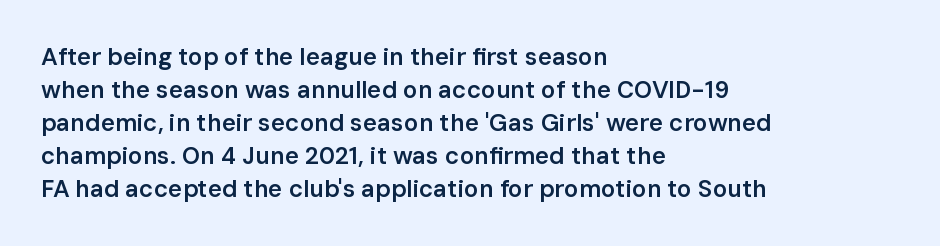
{"italic": "no", "bold": "semi", "underline": "no", "align": "left", "line_spacing": "normal", "line_spacing_ratio": 1.37, "letter_spacing": "normal", "letter_spacing_em": 0.0, "glyph_px": 24}
